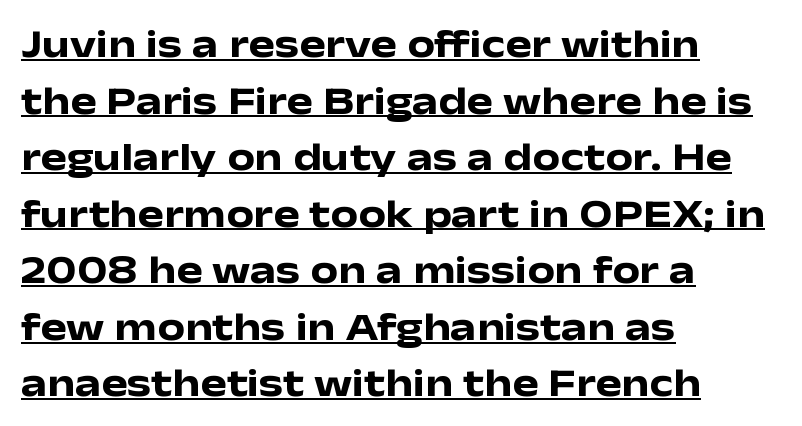
The image shows 39 px heavy, wide sans-serif type, upright; set left-aligned, normal line spacing (1.45x), normal letter spacing, underlined; low stroke contrast and a medium x-height.
